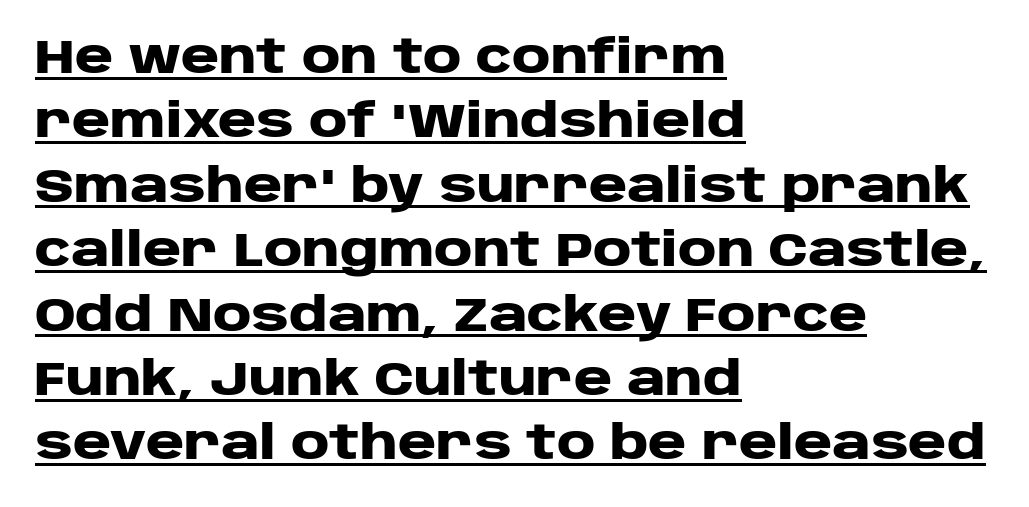
Like a heading marked for emphasis, these lines bear an underscore. Heft: maximum for text — a bold. Think of a printed novel: that variable character pitch is what you see here. Between one letter and the next there's only the usual sliver of space.
